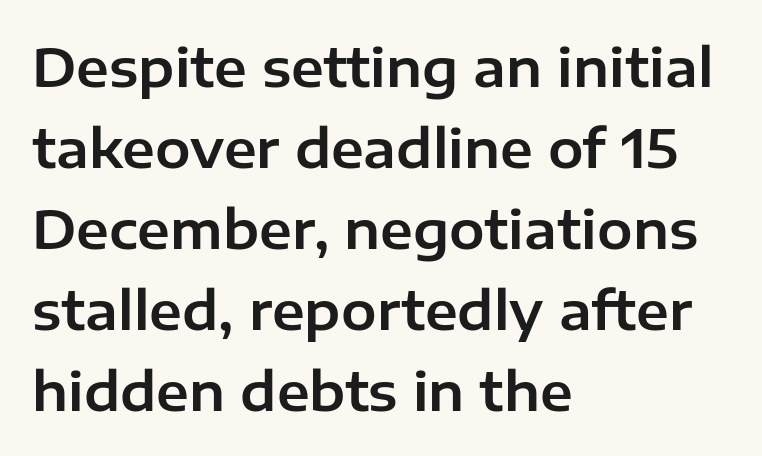
Q: Is the text italic (slanted)? A: No, it is upright.
Q: Is the typeface a serif or a sans-serif typeface? A: Sans-serif.
Q: Is the text underlined? A: No.
Q: How is the paragraph aligned? A: Left-aligned.
Q: Is the spacing between letters normal or unusually wide? A: Normal.
Q: Is the spacing between lines tight, normal or loose? A: Normal.
Q: Width (condensed, normal, or wide)? A: Normal.
Q: Stroke contrast? A: Low.
Q: x-height? A: Medium.
Q: Monospaced? A: No.
